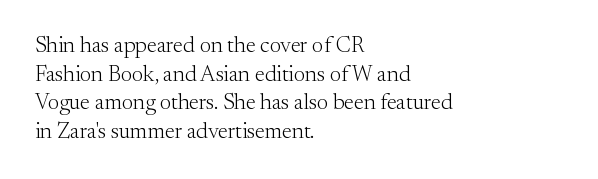
Check the space under the baseline: it is left empty. Characters follow at the spacing the type designer built in. These glyphs show unthickened strokes, regular width or finer. This is the regular roman posture of the typeface. A typesetter would call this leading conventional body-copy spacing. The compositor pushed each line to the left boundary.
